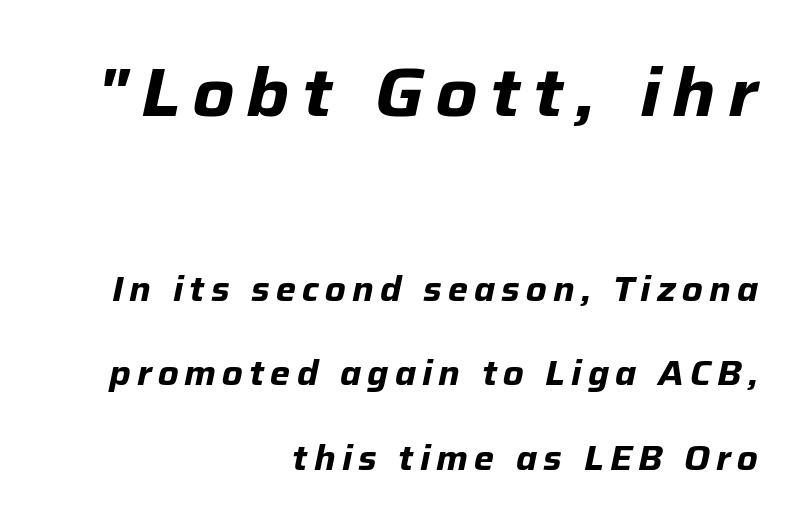
Q: Is the text bold? A: Yes.
Q: Is the text italic (slanted)? A: Yes, it leans right by about 12 degrees.
Q: Is the text underlined? A: No.
Q: How is the paragraph aligned? A: Right-aligned.
Q: Is the spacing between lines tight, normal or loose? A: Loose.
Q: Which block of text is set in a larger size, the first (top) or the second (bottom)? A: The first (top) one.
Q: Width (condensed, normal, or wide)? A: Normal.
Q: Stroke contrast? A: Low.
Q: x-height? A: Medium.
Q: Monospaced? A: No.
